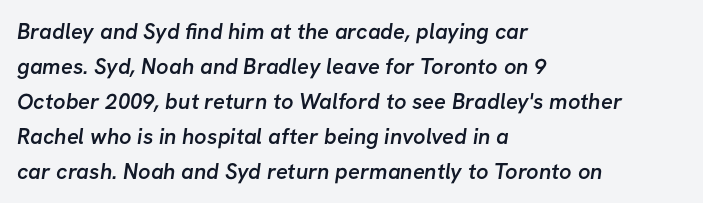
The rendering anchors every line to the left-hand side. The designer left line spacing at the default. The strokes are fattened partway — semibold, not bold. Just letters on the line, the space beneath them empty.
